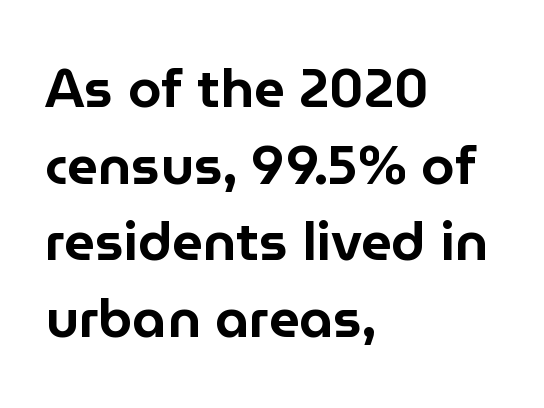
In terms of posture, this sample is upright. Words appear dense and cohesive because spacing is normal. Every row of glyphs begins at an identical x-position on the left. Baseline-to-baseline distance is the conventional proportion of letter height. The face used here is a sans, in the tradition of grotesques and geometrics.
